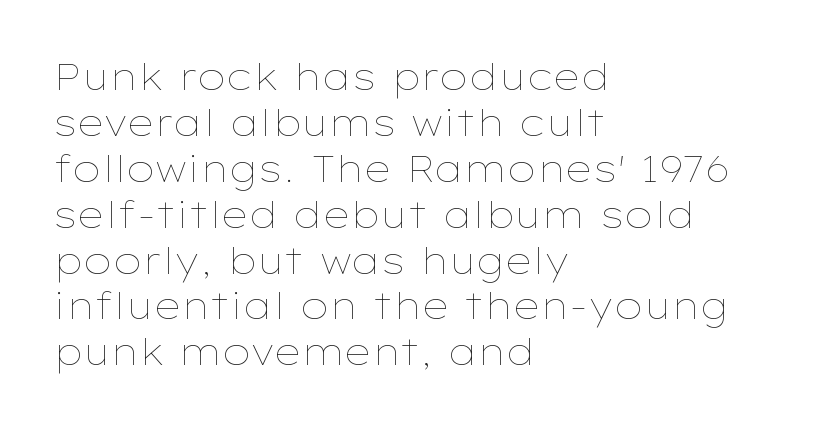
A quiet, ordinary-to-light weight characterises the typeface. Spacing verdict: proportional, widths tailored to each character. Every row of glyphs begins at an identical x-position on the left. The words here are not underlined. This is roman type, the default non-slanted kind. Tracking here is standard; glyphs follow each other at the usual distance.
